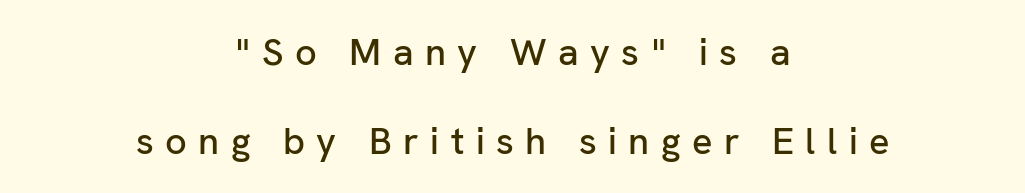
Q: Is the text italic (slanted)? A: No, it is upright.
Q: Is the typeface a serif or a sans-serif typeface? A: Sans-serif.
Q: Is the text underlined? A: No.
Q: How is the paragraph aligned? A: Centered.
Q: Is the spacing between letters normal or unusually wide? A: Unusually wide.
Q: Is the spacing between lines tight, normal or loose? A: Loose.
Q: Width (condensed, normal, or wide)? A: Normal.
Q: Stroke contrast? A: Low.
Q: x-height? A: Medium.
Q: Monospaced? A: No.
